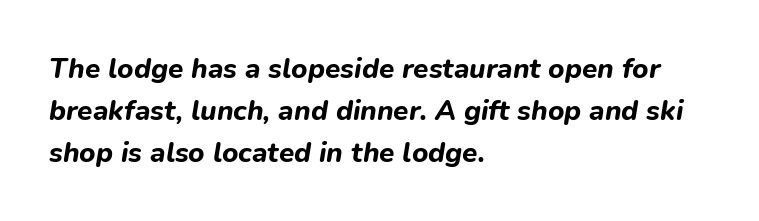
Plain, unruled lines of type. Notice how descenders clear the ascenders below comfortably — that's standard leading. The passage shown is typed in a proportional face where columns would drift. The text carries the slant typical of an italic or oblique font. There is no visible air inserted between adjacent glyphs.
